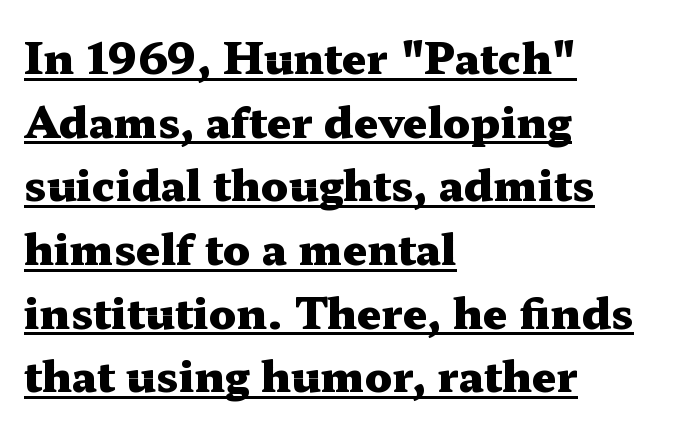
Q: Is the text bold? A: Yes.
Q: Is the text italic (slanted)? A: No, it is upright.
Q: Is the typeface a serif or a sans-serif typeface? A: Serif.
Q: Is the text underlined? A: Yes.
Q: How is the paragraph aligned? A: Left-aligned.
Q: Is the spacing between letters normal or unusually wide? A: Normal.
Q: Is the spacing between lines tight, normal or loose? A: Normal.
Q: Width (condensed, normal, or wide)? A: Wide.
Q: Stroke contrast? A: Medium.
Q: x-height? A: Medium.
Q: Monospaced? A: No.
